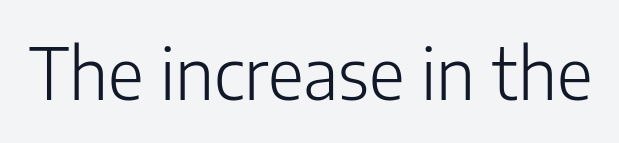
Q: Is the text bold? A: No.
Q: Is the text italic (slanted)? A: No, it is upright.
Q: Is the typeface a serif or a sans-serif typeface? A: Sans-serif.
Q: Is the text underlined? A: No.
Q: Is the spacing between letters normal or unusually wide? A: Normal.
Q: Width (condensed, normal, or wide)? A: Normal.
Q: Stroke contrast? A: Low.
Q: x-height? A: Medium.
Q: Monospaced? A: No.
